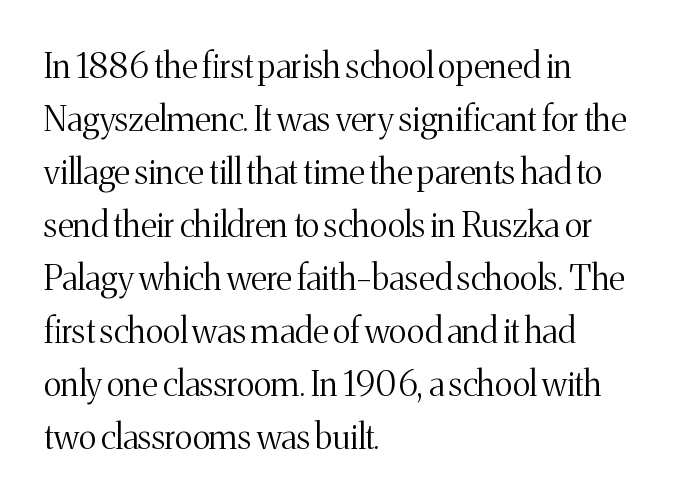
The image shows 34 px light serif type, upright; set left-aligned, normal line spacing (1.56x), normal letter spacing, not underlined; medium stroke contrast and a medium x-height.
